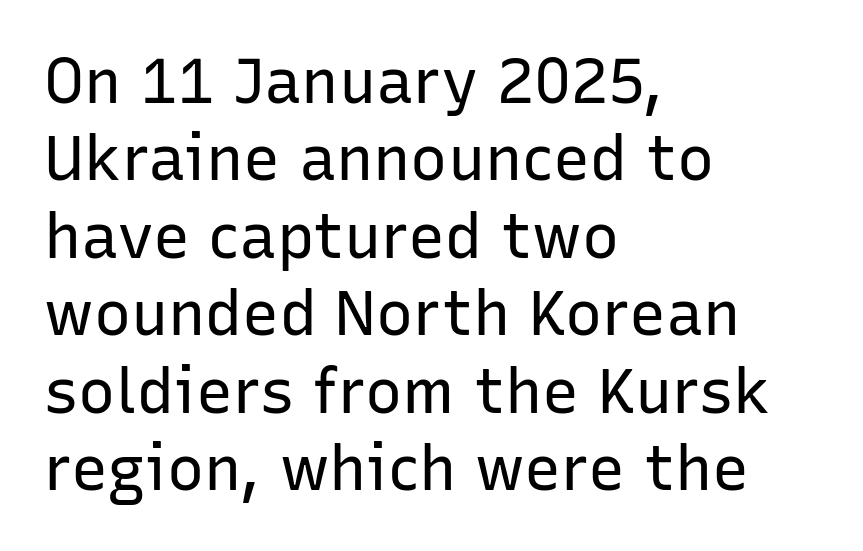
Characters remain perfectly vertical along every line. No word sits above an underline. You could not count columns in this text — the font is proportionally spaced. Unlike a traditional serif, this face leaves its strokes unadorned. Tracking here is standard; glyphs follow each other at the usual distance. These lines sit exactly where default settings would place them.
